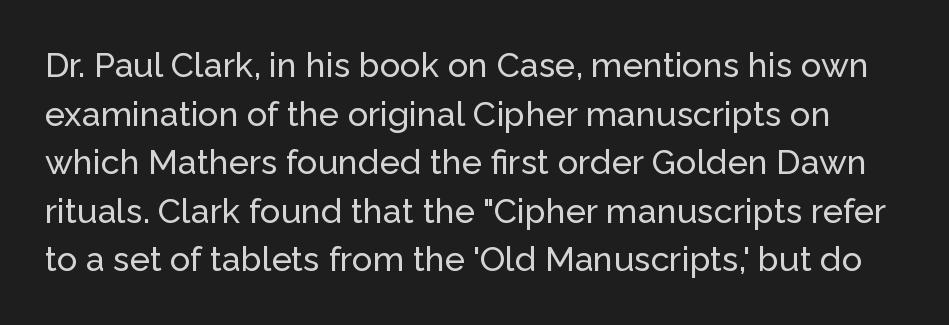
Q: Is the text italic (slanted)? A: No, it is upright.
Q: Is the typeface a serif or a sans-serif typeface? A: Sans-serif.
Q: Is the text underlined? A: No.
Q: Is the spacing between letters normal or unusually wide? A: Normal.
Q: Is the spacing between lines tight, normal or loose? A: Normal.
Q: Width (condensed, normal, or wide)? A: Normal.
Q: Stroke contrast? A: Low.
Q: x-height? A: Medium.
Q: Monospaced? A: No.
